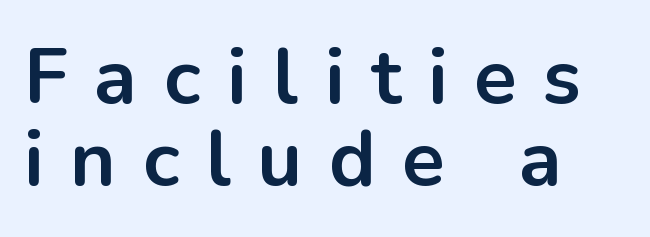
No feet cap the strokes, marking this as sans-serif type. Whoever set this chose condensed vertical rhythm over breathing room. Substantial extra tracking has been applied to these lines. Layout note: lines flush left. Heavy-handed strokes throughout: this text is bold.
